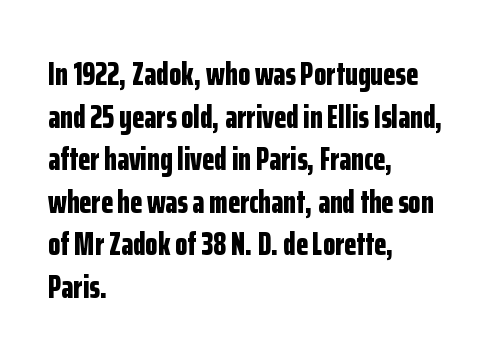
Proportional: the letters do not fall into vertical columns. Emphasis by weight is at full strength: bold. Leading matches the norm, producing a regular column. The letters carry no serifs — their stems end cleanly without finishing strokes. Alignment: flush left. Upright lettering throughout.
